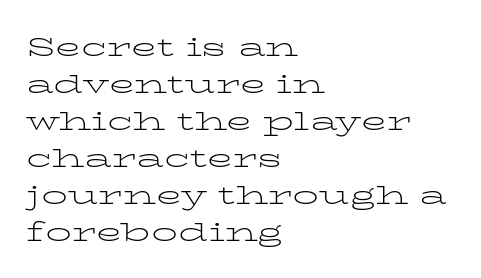
Q: Is the text bold? A: No.
Q: Is the text italic (slanted)? A: No, it is upright.
Q: Is the text underlined? A: No.
Q: How is the paragraph aligned? A: Left-aligned.
Q: Is the spacing between letters normal or unusually wide? A: Normal.
Q: Is the spacing between lines tight, normal or loose? A: Normal.
